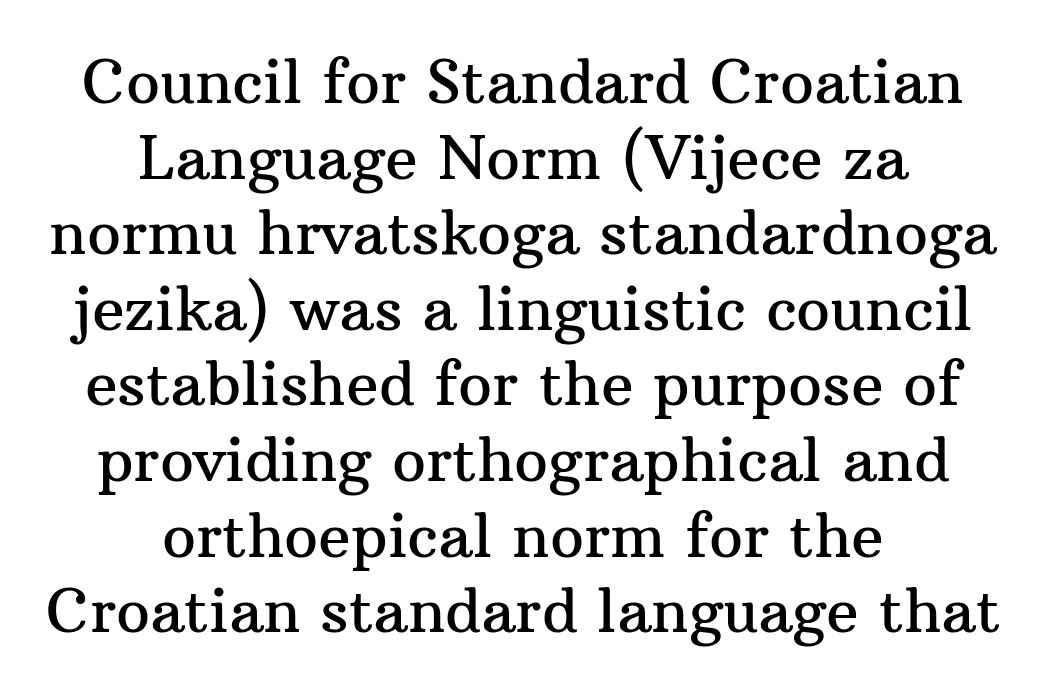
The image shows 60 px serif type, upright; set centered, normal line spacing (1.26x), normal letter spacing, not underlined; medium stroke contrast and a medium x-height.
